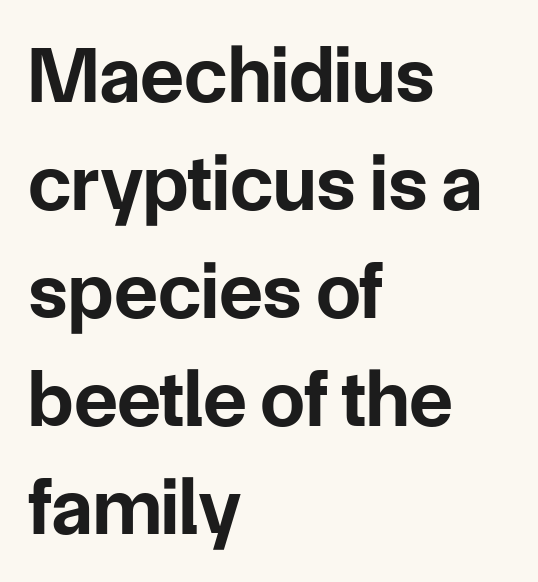
These lines are set flush left with a ragged right edge. Style check: upright. A typesetter would call this proportional, since set widths differ per character. The sample has been set heavy, in full bold.
